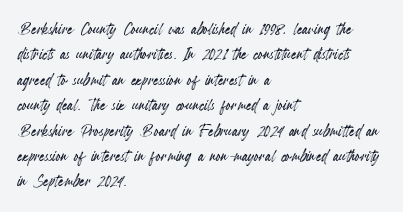
Short and long lines alike share a common starting point at left. Letters rest on an invisible, unmarked baseline. No extra tracking has been applied to these lines.
